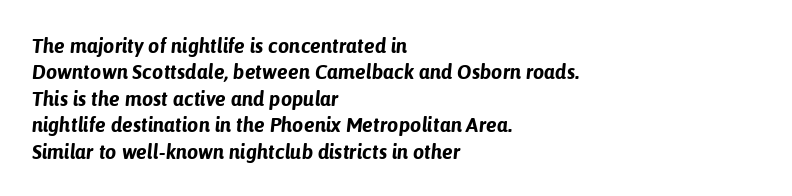
Nobody touched the tracking dial on this one. Which margin do the lines hug? The left one — the right edge is uneven. Words float on clear page, feet unadorned. Caption: bold face, heavy strokes. Does the lettering tilt? It does — this is italic. If you measured baseline to baseline, you'd find a middling distance.
